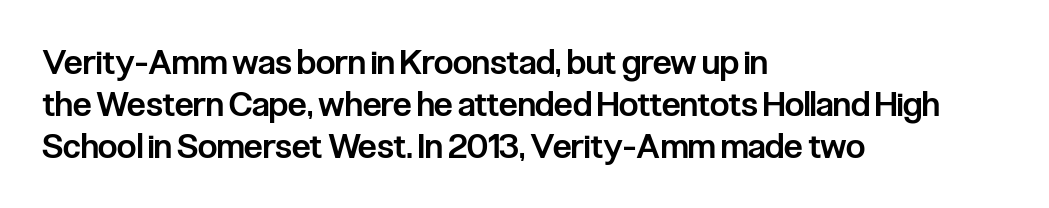
Stroke thickness is moderately raised; the sample reads as semibold. The foot of each line stays bare and open. Each letter's strokes conclude bluntly, with no projecting serifs. Unlike italic type, these characters show no tilt at all. Honestly, the letter spacing is just normal — you wouldn't notice it. The passage shown is typed in a proportional face where columns would drift.
